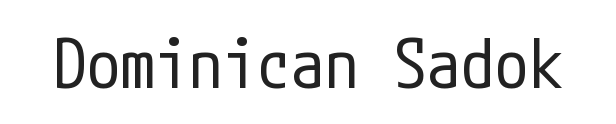
Characters follow at the spacing the type designer built in. Unbolded letterforms with no extra heft. Check where the strokes stop: nothing finishes them off — pure sans. The passage shown is not underscored anywhere. Every character sits straight up, as roman type does.
